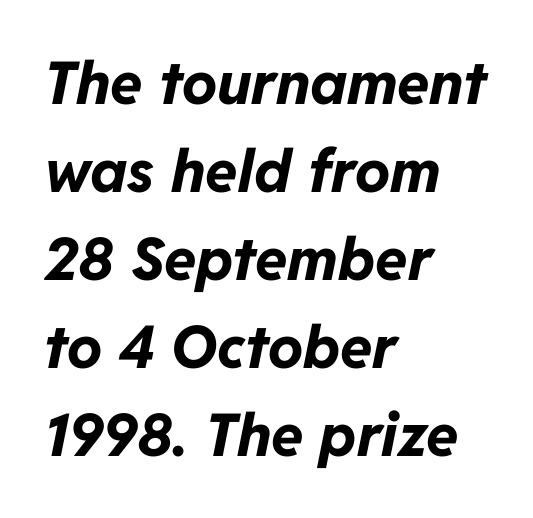
{"italic": "yes", "lean": "right", "slant_degrees": 11, "bold": "yes", "weight": "bold", "width": "normal", "stroke_contrast": "low", "x_height": "medium", "monospaced": "no", "underline": "no", "align": "left", "line_spacing": "normal", "line_spacing_ratio": 1.49, "letter_spacing": "normal", "letter_spacing_em": 0.0, "glyph_px": 59}
